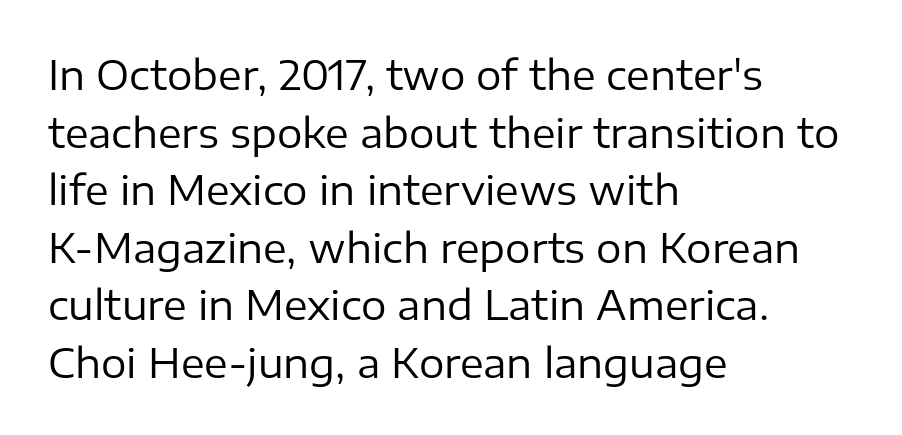
Q: Is the text bold? A: No.
Q: Is the text italic (slanted)? A: No, it is upright.
Q: Is the typeface a serif or a sans-serif typeface? A: Sans-serif.
Q: Is the text underlined? A: No.
Q: How is the paragraph aligned? A: Left-aligned.
Q: Is the spacing between letters normal or unusually wide? A: Normal.
Q: Is the spacing between lines tight, normal or loose? A: Normal.
Q: Width (condensed, normal, or wide)? A: Normal.
Q: Stroke contrast? A: Low.
Q: x-height? A: Medium.
Q: Monospaced? A: No.
